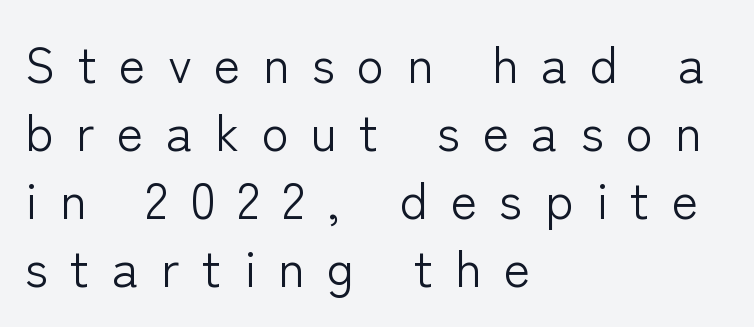
{"serif": "no", "italic": "no", "bold": "no", "weight": "light", "width": "normal", "stroke_contrast": "low", "x_height": "medium", "monospaced": "no", "underline": "no", "align": "left", "line_spacing": "normal", "line_spacing_ratio": 1.36, "letter_spacing": "wide", "letter_spacing_em": 0.45, "glyph_px": 50}
